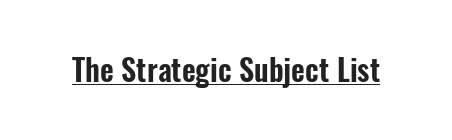
{"serif": "no", "italic": "no", "width": "condensed", "stroke_contrast": "low", "x_height": "medium", "monospaced": "no", "underline": "yes", "letter_spacing": "normal", "letter_spacing_em": 0.0, "glyph_px": 30}
